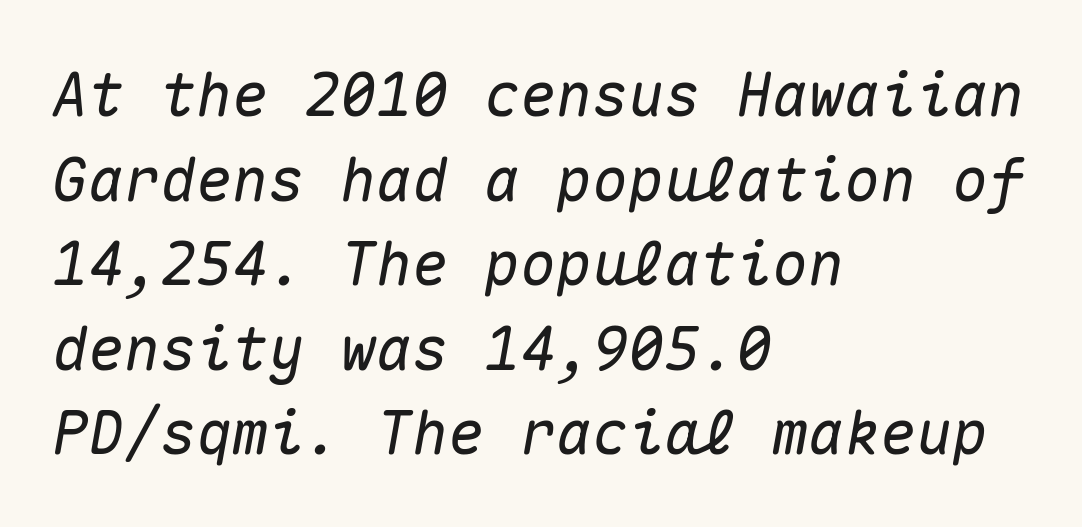
Q: Is the text italic (slanted)? A: Yes, it leans right by about 10 degrees.
Q: Is the text underlined? A: No.
Q: How is the paragraph aligned? A: Left-aligned.
Q: Is the spacing between letters normal or unusually wide? A: Normal.
Q: Is the spacing between lines tight, normal or loose? A: Normal.
Q: Width (condensed, normal, or wide)? A: Normal.
Q: Stroke contrast? A: Medium.
Q: x-height? A: Medium.
Q: Monospaced? A: Yes.
